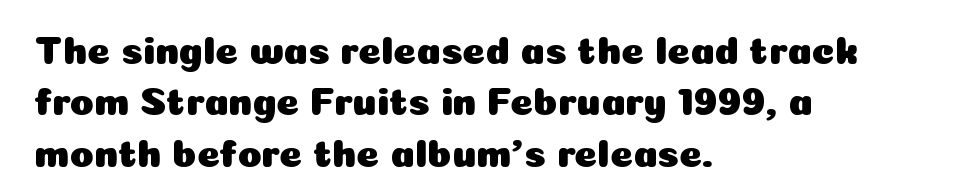
Classification — sans serif. Tracking here is standard; glyphs follow each other at the usual distance. The ragged edge is on the right, which tells us the setting is flush left. Check the space under the baseline: it is left empty.
